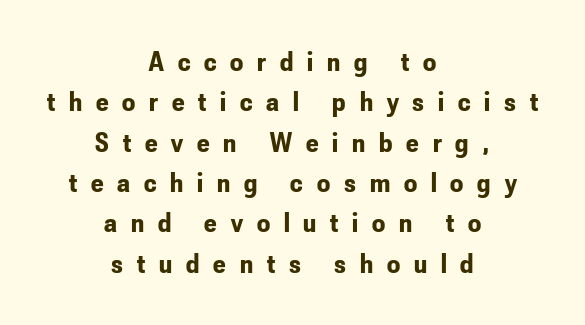
Stroke thickness is high; the sample reads as a true bold. Tall strokes in this sample are plumb rather than angled. The rendering positions every line midway between the sides. The rendering uses natural spacing where letterforms have individual widths. The designer left line spacing at the default.
